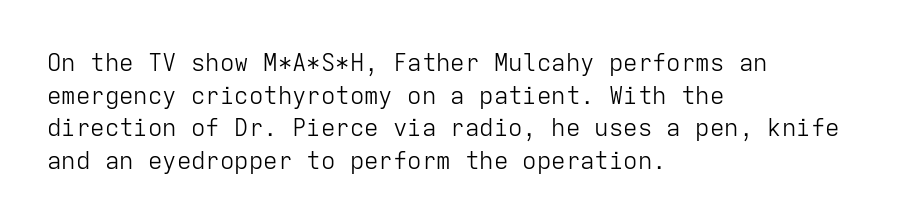
Q: Is the text bold? A: No.
Q: Is the text italic (slanted)? A: No, it is upright.
Q: Is the text underlined? A: No.
Q: How is the paragraph aligned? A: Left-aligned.
Q: Is the spacing between letters normal or unusually wide? A: Normal.
Q: Is the spacing between lines tight, normal or loose? A: Normal.
